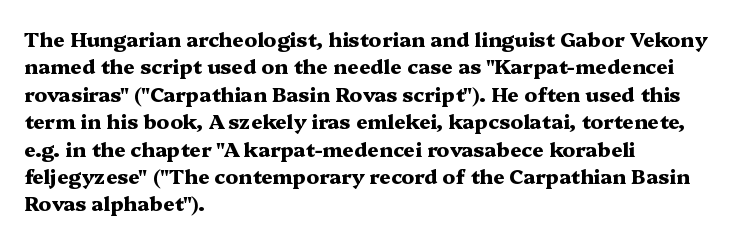
Here the glyphs are tracked normally, forming tight word shapes. The lettering stays uniformly vertical, giving the passage a roman look. The strokes are fattened all the way to bold. This sample keeps an unexceptional amount of space between lines. Underline: absent.
